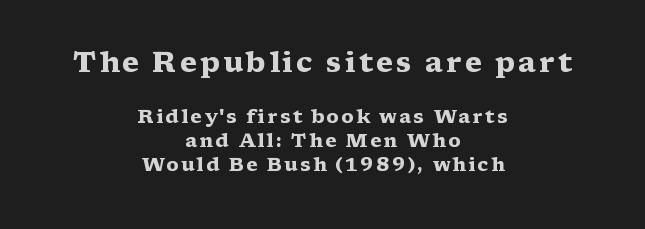
{"serif": "yes", "italic": "no", "bold": "yes", "weight": "heavy", "width": "wide", "stroke_contrast": "medium", "x_height": "medium", "monospaced": "no", "underline": "no", "align": "center", "line_spacing": "normal", "line_spacing_ratio": 1.27, "larger_block": "first", "size_ratio": 1.47, "glyph_px": 28}
